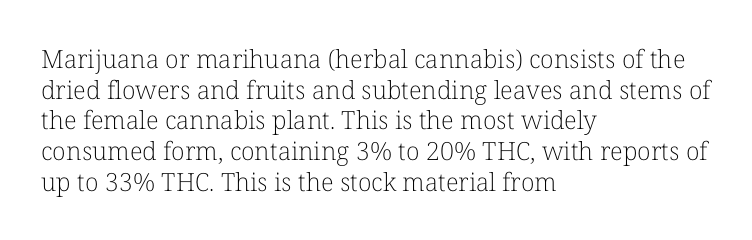
The image shows 25 px text type, upright; set left-aligned, line spacing 1.23x, normal letter spacing, not underlined.
